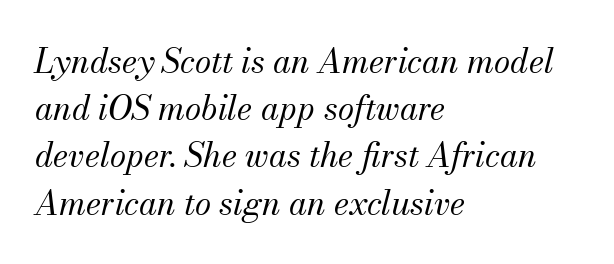
The image shows 33 px regular-weight serif type, italic (leaning right); set left-aligned, normal line spacing (1.43x), normal letter spacing, not underlined; medium stroke contrast and a small x-height.
